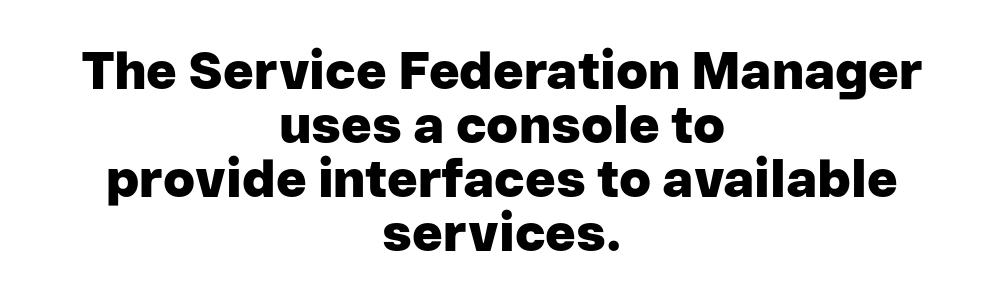
{"serif": "no", "italic": "no", "bold": "yes", "weight": "heavy", "width": "normal", "stroke_contrast": "low", "x_height": "medium", "monospaced": "no", "underline": "no", "align": "center", "line_spacing": "tight", "line_spacing_ratio": 1.04, "letter_spacing": "normal", "letter_spacing_em": 0.0, "glyph_px": 52}
